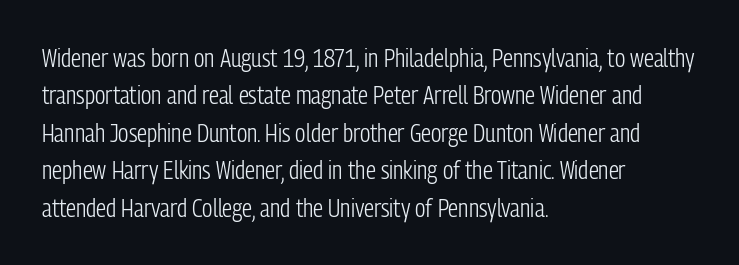
Q: Is the text bold? A: No.
Q: Is the text italic (slanted)? A: No, it is upright.
Q: Is the text underlined? A: No.
Q: How is the paragraph aligned? A: Left-aligned.
Q: Is the spacing between letters normal or unusually wide? A: Normal.
Q: Is the spacing between lines tight, normal or loose? A: Normal.
